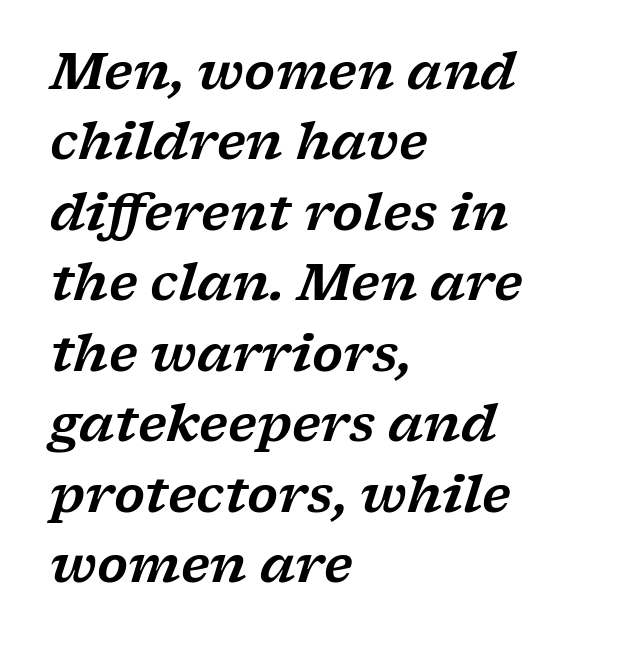
The image shows 50 px wide serif type, italic (leaning right); set left-aligned, normal line spacing (1.41x), normal letter spacing, not underlined; low stroke contrast and a medium x-height.
